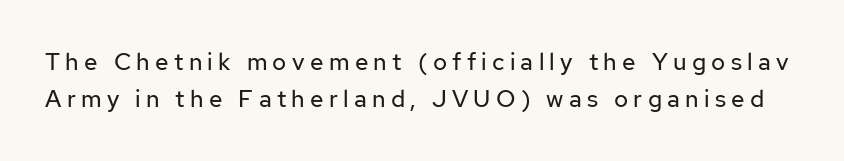
{"italic": "no", "bold": "no", "underline": "no", "line_spacing": "normal", "line_spacing_ratio": 1.56, "letter_spacing": "wide", "letter_spacing_em": 0.22, "glyph_px": 24}
